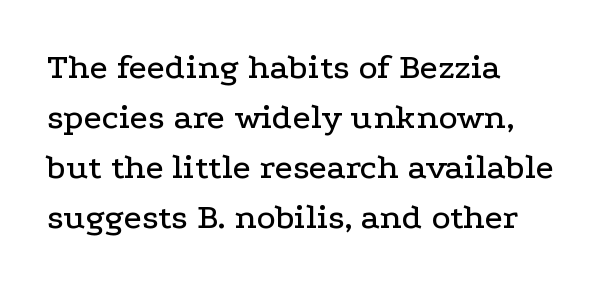
Q: Is the text italic (slanted)? A: No, it is upright.
Q: Is the typeface a serif or a sans-serif typeface? A: Serif.
Q: Is the text underlined? A: No.
Q: How is the paragraph aligned? A: Left-aligned.
Q: Is the spacing between letters normal or unusually wide? A: Normal.
Q: Is the spacing between lines tight, normal or loose? A: Normal.
Q: Width (condensed, normal, or wide)? A: Wide.
Q: Stroke contrast? A: Low.
Q: x-height? A: Medium.
Q: Monospaced? A: No.
